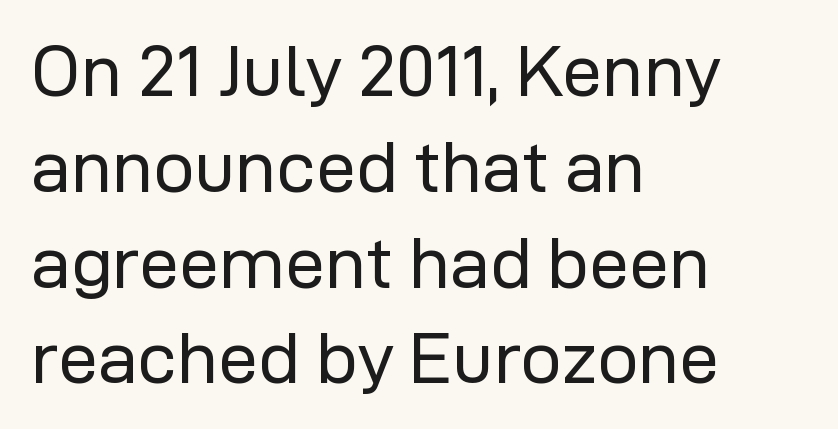
Regarding serifs, this sample does without them. The area under the type is left untouched. Do the characters align in a grid? No, the font is proportional. Posture: upright roman.
